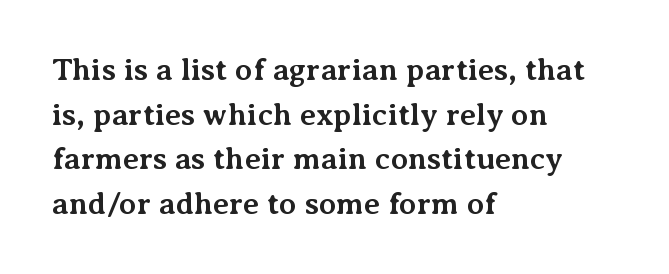
{"serif": "yes", "italic": "no", "bold": "yes", "weight": "bold", "width": "normal", "stroke_contrast": "medium", "x_height": "medium", "monospaced": "no", "underline": "no", "align": "left", "line_spacing": "normal", "line_spacing_ratio": 1.44, "letter_spacing": "normal", "letter_spacing_em": 0.0, "glyph_px": 31}
